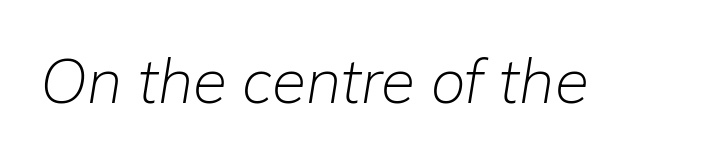
There is no visible air inserted between adjacent glyphs. Letters rest on an invisible, unmarked baseline. The passage shown is typed in a proportional face where columns would drift. The letterforms sit at book weight or below.
